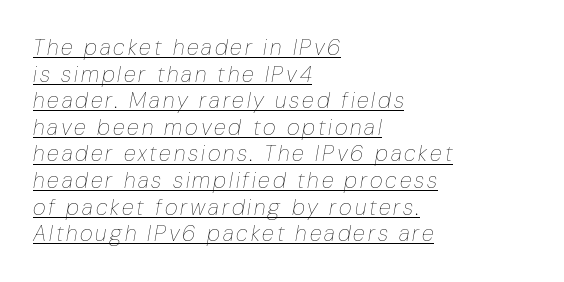
Q: Is the text bold? A: No.
Q: Is the text italic (slanted)? A: Yes, it leans right by about 10 degrees.
Q: Is the text underlined? A: Yes.
Q: How is the paragraph aligned? A: Left-aligned.
